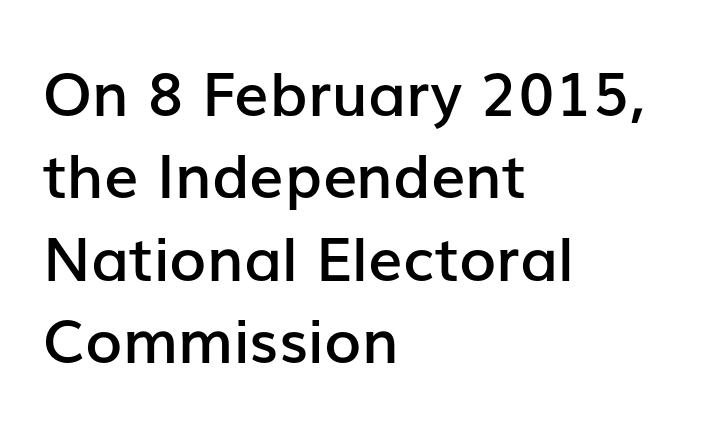
The image shows 61 px semibold sans-serif type, upright; set left-aligned, normal line spacing (1.35x), normal letter spacing, not underlined; low stroke contrast and a medium x-height.
